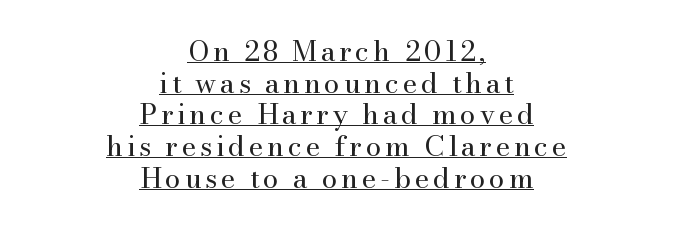
Style check: upright. A rule runs beneath these lines of type. Think of a printed novel: that variable character pitch is what you see here. Bold? No — there's no thickening of the strokes. Line spacing here is tight.
